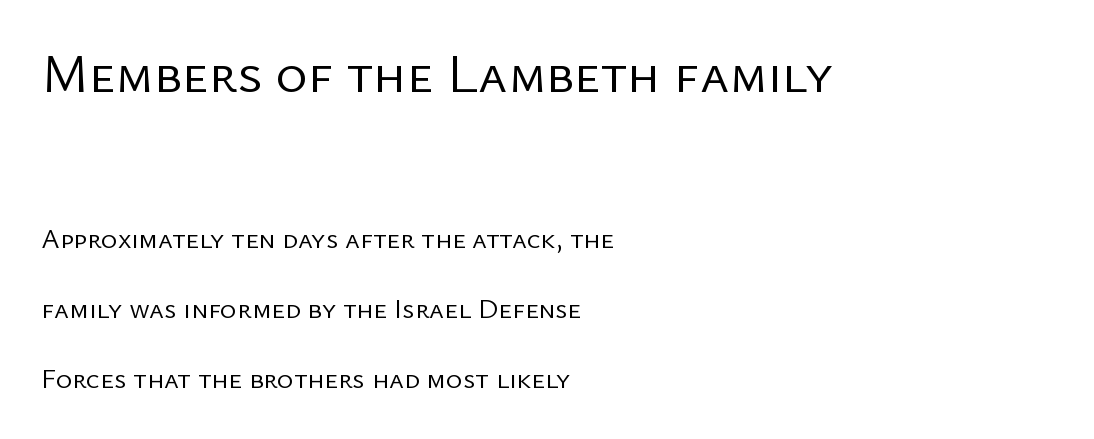
{"serif": "no", "italic": "no", "bold": "no", "weight": "regular", "width": "normal", "stroke_contrast": "low", "x_height": "medium", "monospaced": "no", "underline": "no", "align": "left", "line_spacing": "loose", "line_spacing_ratio": 2.5, "letter_spacing": "normal", "letter_spacing_em": 0.0, "larger_block": "first", "size_ratio": 1.96, "glyph_px": 55}
